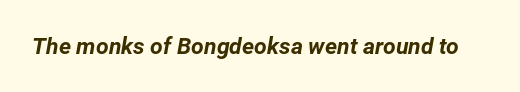
Would a proofreader flag this as italicized? Yes. The glyphs are unaccompanied by any horizontal stroke below them. Observe the ordinary spacing: letters are neighbours, not strangers. Chunky letters — that's bold for sure.
